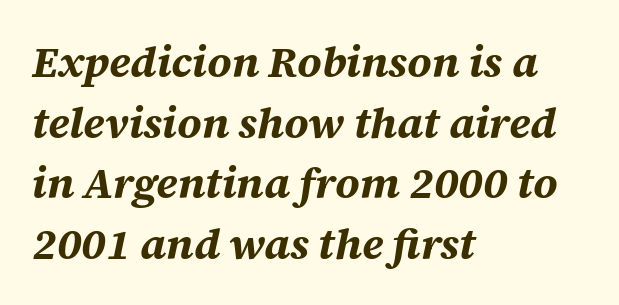
The image shows 43 px bold type, italic (leaning right); set left-aligned, normal line spacing (1.41x), normal letter spacing, not underlined; medium stroke contrast and a large x-height.
